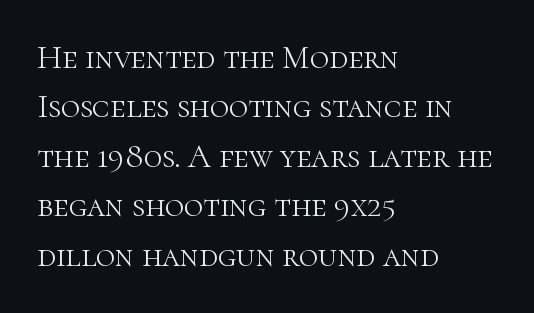
Baseline-to-baseline distance is the conventional proportion of letter height. The letters sit at their default tracking, neither squeezed nor spread. Vertical stems look standard width or narrower in stroke. The characters display serif detailing at their extremities. The specimen omits any rule beneath the text block's lines. Do the characters align in a grid? No, the font is proportional.
